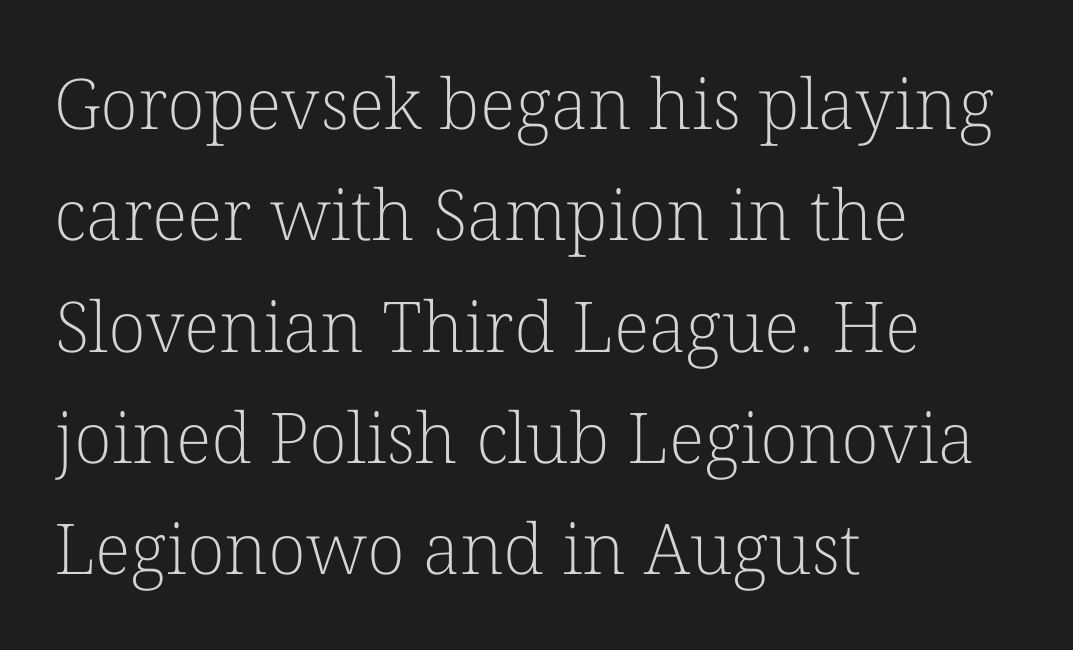
Q: Is the text bold? A: No.
Q: Is the text italic (slanted)? A: No, it is upright.
Q: Is the typeface a serif or a sans-serif typeface? A: Serif.
Q: Is the text underlined? A: No.
Q: How is the paragraph aligned? A: Left-aligned.
Q: Is the spacing between letters normal or unusually wide? A: Normal.
Q: Is the spacing between lines tight, normal or loose? A: Normal.
Q: Width (condensed, normal, or wide)? A: Normal.
Q: Stroke contrast? A: Low.
Q: x-height? A: Medium.
Q: Monospaced? A: No.
